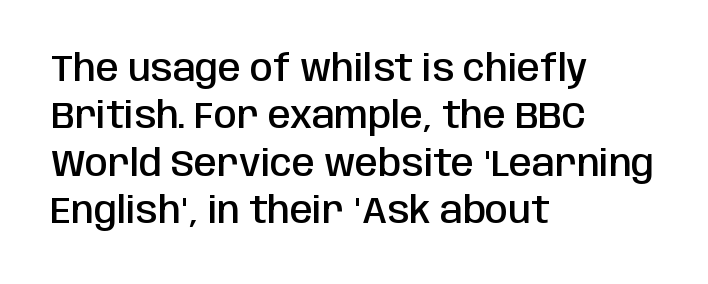
Q: Is the text bold? A: Semi-bold.
Q: Is the text italic (slanted)? A: No, it is upright.
Q: Is the typeface a serif or a sans-serif typeface? A: Sans-serif.
Q: Is the text underlined? A: No.
Q: How is the paragraph aligned? A: Left-aligned.
Q: Is the spacing between letters normal or unusually wide? A: Normal.
Q: Is the spacing between lines tight, normal or loose? A: Normal.
Q: Width (condensed, normal, or wide)? A: Condensed.
Q: Stroke contrast? A: Low.
Q: x-height? A: Large.
Q: Monospaced? A: No.
